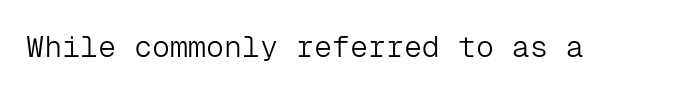
The image shows 30 px light sans-serif type, upright, monospaced; set normal letter spacing, not underlined; low stroke contrast and a medium x-height.
